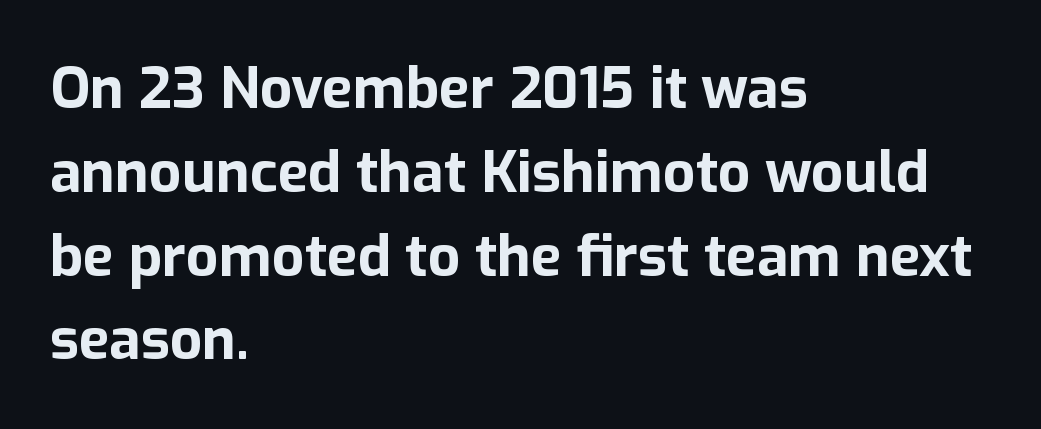
The characters look thick and weighty, a clear bold. The lines are quadded left. Nobody drew a line under any word here. The face used here is proportionally spaced, like ordinary book or web type. Tracking value appears to be zero — textbook default spacing. Unlike italic type, these characters show no tilt at all.
